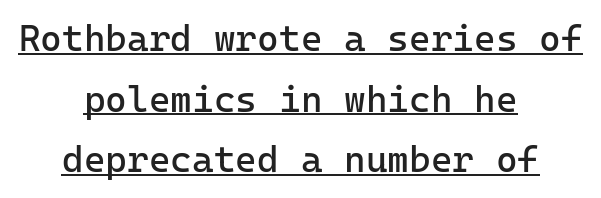
Q: Is the text bold? A: No.
Q: Is the text italic (slanted)? A: No, it is upright.
Q: Is the typeface a serif or a sans-serif typeface? A: Sans-serif.
Q: Is the text underlined? A: Yes.
Q: How is the paragraph aligned? A: Centered.
Q: Is the spacing between letters normal or unusually wide? A: Normal.
Q: Is the spacing between lines tight, normal or loose? A: Normal.
Q: Width (condensed, normal, or wide)? A: Normal.
Q: Stroke contrast? A: Low.
Q: x-height? A: Medium.
Q: Monospaced? A: Yes.
